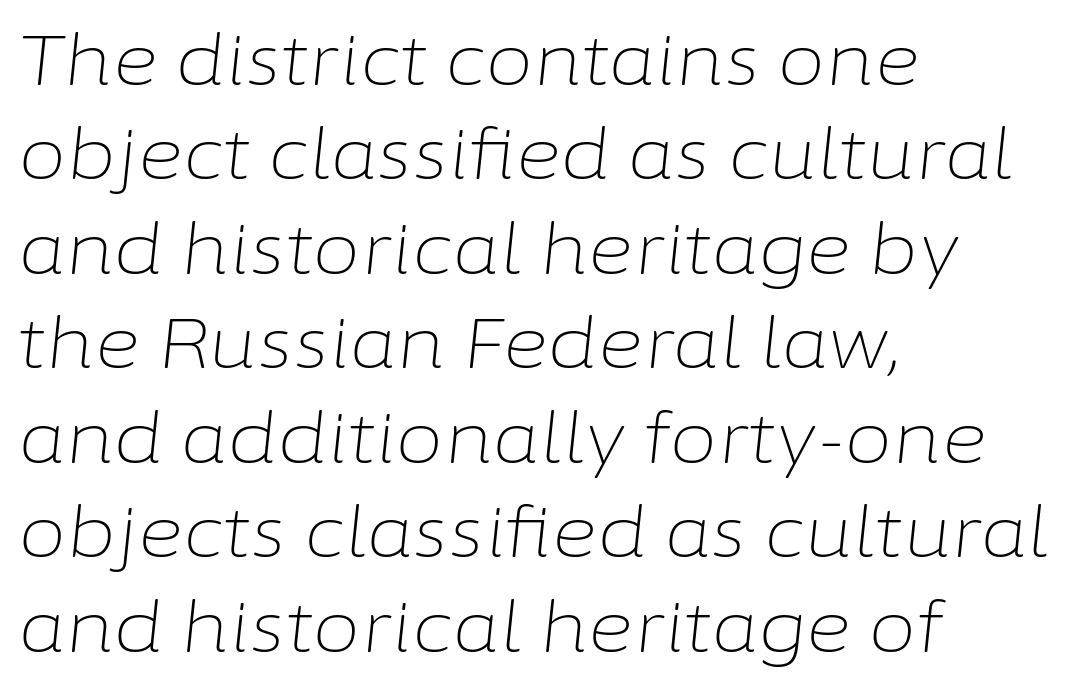
The image shows 70 px light type, italic (leaning right); set left-aligned, normal line spacing (1.35x), normal letter spacing, not underlined; low stroke contrast and a medium x-height.
